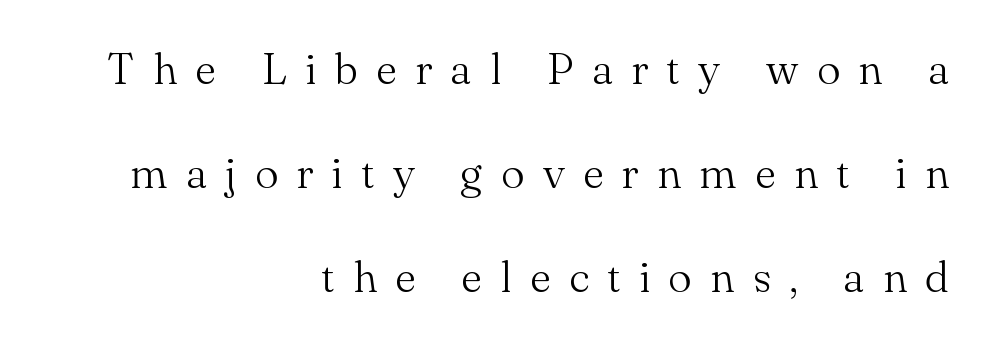
The image shows 44 px light serif type, upright; set right-aligned, loose line spacing (2.36x), unusually wide letter spacing (+0.42 em), not underlined; medium stroke contrast and a small x-height.
